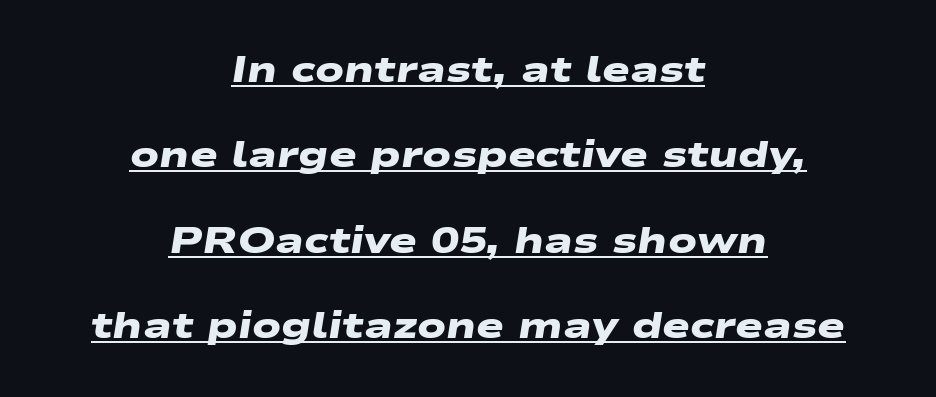
{"serif": "no", "bold": "yes", "weight": "heavy", "width": "wide", "stroke_contrast": "low", "x_height": "medium", "monospaced": "no", "underline": "yes", "align": "center", "line_spacing": "loose", "line_spacing_ratio": 2.31, "letter_spacing": "normal", "letter_spacing_em": 0.0, "glyph_px": 37}
